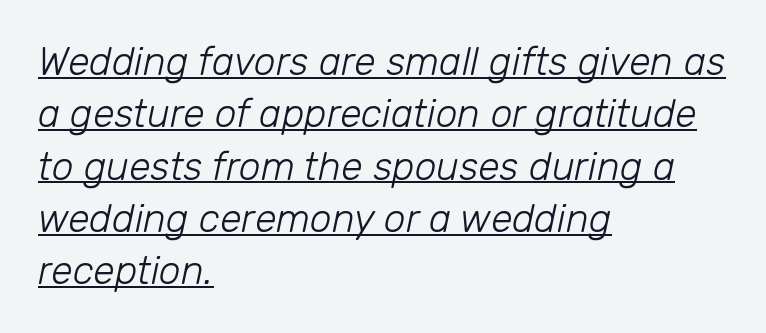
{"italic": "yes", "lean": "right", "slant_degrees": 12, "bold": "no", "weight": "light", "width": "normal", "stroke_contrast": "low", "x_height": "medium", "monospaced": "no", "underline": "yes", "align": "left", "line_spacing": "normal", "line_spacing_ratio": 1.34, "letter_spacing": "normal", "letter_spacing_em": 0.0, "glyph_px": 39}
